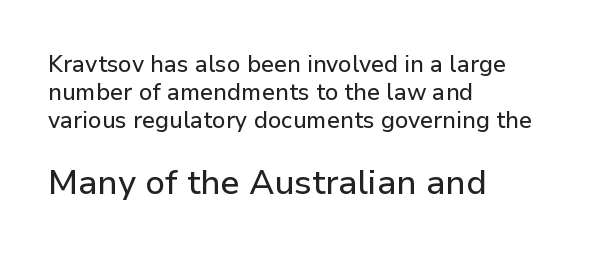
Left-aligned paragraph, ragged on the right. Varying glyph widths throughout — classic text-font behaviour. The strip under each line holds only bare page. Unlike italic type, these characters show no tilt at all.
